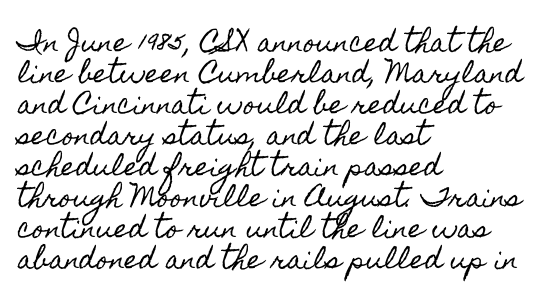
The image shows 25 px text type; set left-aligned, line spacing 1.24x, normal letter spacing, not underlined.
